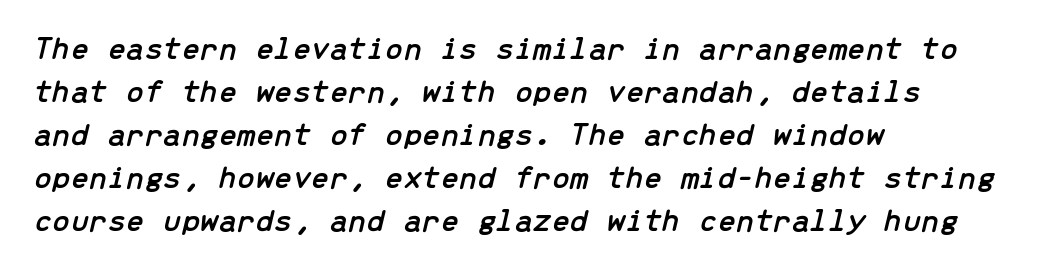
{"italic": "yes", "lean": "right", "slant_degrees": 13, "width": "normal", "stroke_contrast": "low", "x_height": "medium", "monospaced": "yes", "underline": "no", "align": "left", "line_spacing": "normal", "line_spacing_ratio": 1.3, "letter_spacing": "normal", "letter_spacing_em": 0.0, "glyph_px": 33}
